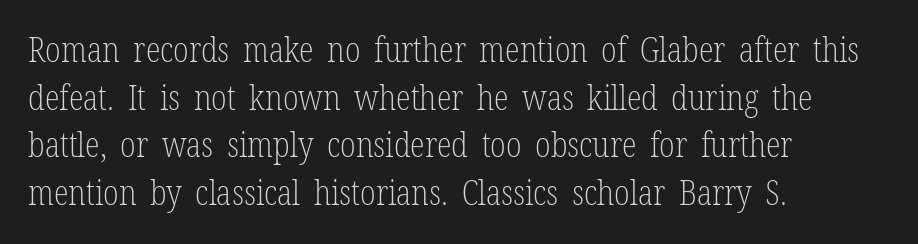
No extra tracking has been applied to these lines. Left-aligned paragraph, ragged on the right. Descender tails drop into unmarked territory. If you drew a line through each stem, it would be perfectly vertical. Proportional: the letters do not fall into vertical columns.
